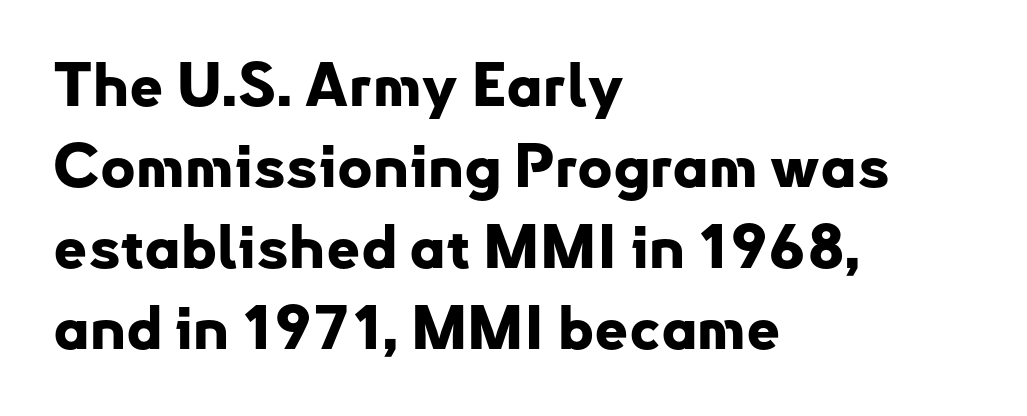
Letterform terminals end flat and unadorned throughout the passage. Anything drawn beneath the words? Only blank space. Teacher's note: observe the even left margin — that is flush-left alignment. The rendering uses a moderate line-height, typical for paragraphs.
